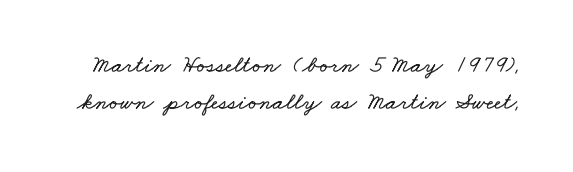
A typesetter would call this leading conventional body-copy spacing. The space beneath each line is pristine and unruled. Look at the tracking — it's just the regular setting, nothing added.
